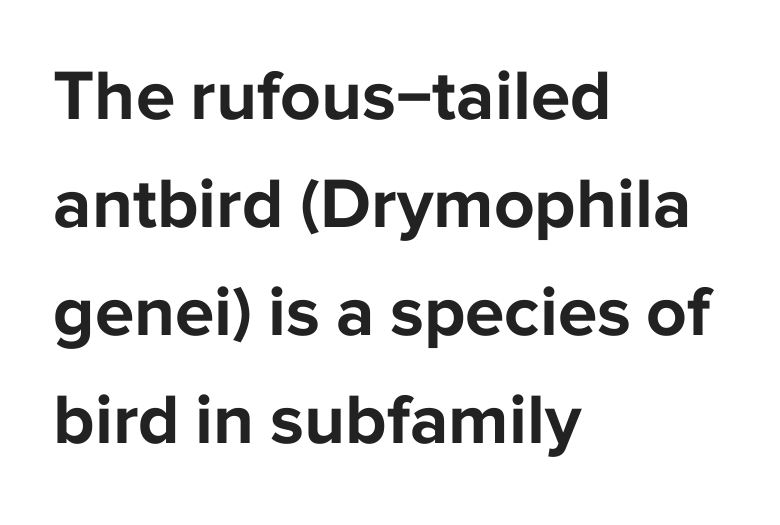
{"serif": "no", "italic": "no", "bold": "yes", "weight": "bold", "width": "normal", "stroke_contrast": "low", "x_height": "medium", "monospaced": "no", "underline": "no", "align": "left", "line_spacing": "normal", "line_spacing_ratio": 1.52, "letter_spacing": "normal", "letter_spacing_em": 0.0, "glyph_px": 71}
